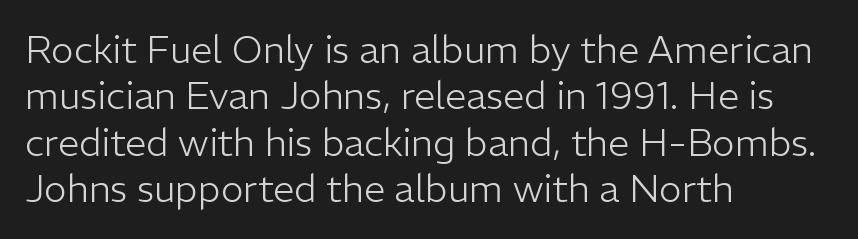
Q: Is the text bold? A: No.
Q: Is the text italic (slanted)? A: No, it is upright.
Q: Is the typeface a serif or a sans-serif typeface? A: Sans-serif.
Q: Is the text underlined? A: No.
Q: How is the paragraph aligned? A: Left-aligned.
Q: Is the spacing between letters normal or unusually wide? A: Normal.
Q: Width (condensed, normal, or wide)? A: Normal.
Q: Stroke contrast? A: Low.
Q: x-height? A: Medium.
Q: Monospaced? A: No.
